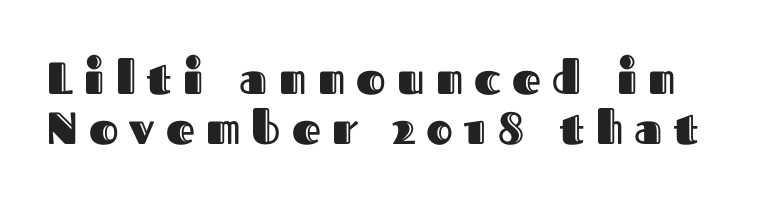
{"italic": "no", "width": "normal", "x_height": "medium", "monospaced": "no", "underline": "no", "line_spacing": "tight", "line_spacing_ratio": 1.11, "letter_spacing": "wide", "letter_spacing_em": 0.25, "glyph_px": 45}
